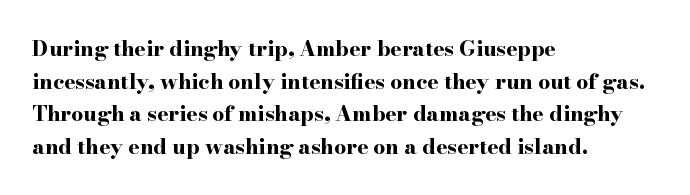
The image shows 21 px bold type, upright; set left-aligned, normal line spacing (1.55x), normal letter spacing, not underlined.
